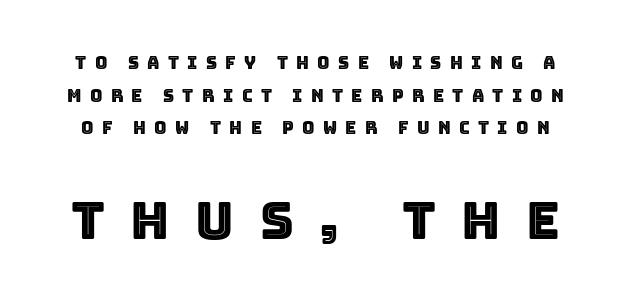
Q: Is the text italic (slanted)? A: No, it is upright.
Q: Is the text underlined? A: No.
Q: Is the spacing between letters normal or unusually wide? A: Unusually wide.
Q: Is the spacing between lines tight, normal or loose? A: Loose.
Q: Which block of text is set in a larger size, the first (top) or the second (bottom)? A: The second (bottom) one.
Q: Width (condensed, normal, or wide)? A: Normal.
Q: x-height? A: Large.
Q: Monospaced? A: No.
